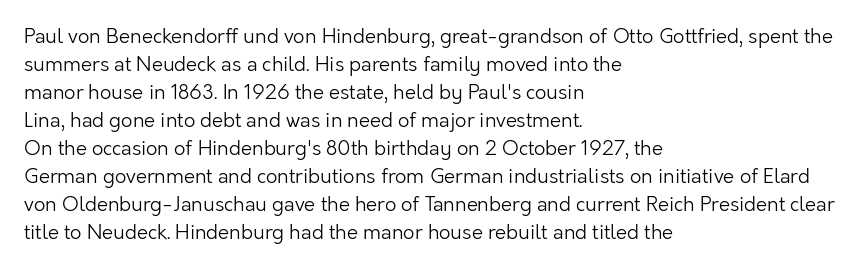
The image shows 20 px text type, upright; set left-aligned, normal line spacing (1.4x), normal letter spacing, not underlined.
